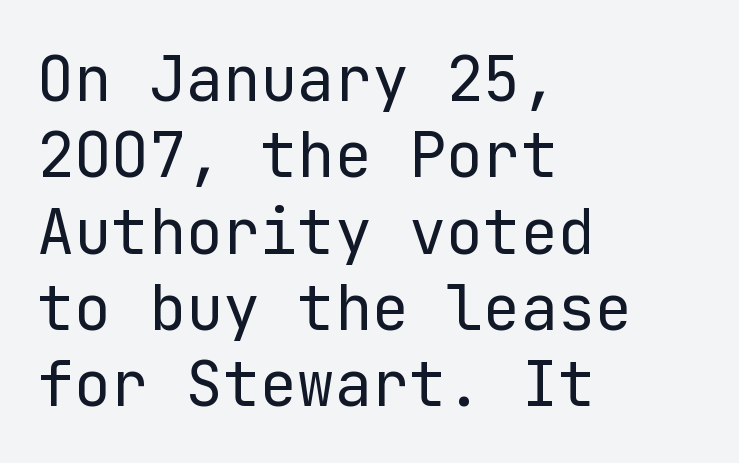
In terms of letterform style, serifs are entirely absent. There is no visible air inserted between adjacent glyphs. Notice how the stems are strictly vertical — no italics here. The rendering anchors every line to the left-hand side.
